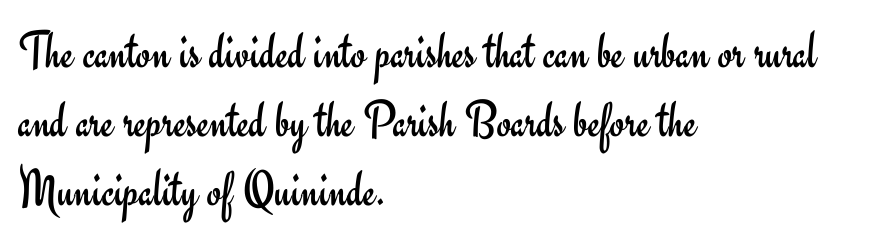
The face used here is rendered with its standard letterfit. This is not heavy type; no bold has been used. This rendering employs a face without finishing strokes, i.e., a sans-serif. The space between consecutive lines is moderate. The strip under each line holds only bare page. The face used here is proportionally spaced, like ordinary book or web type.
